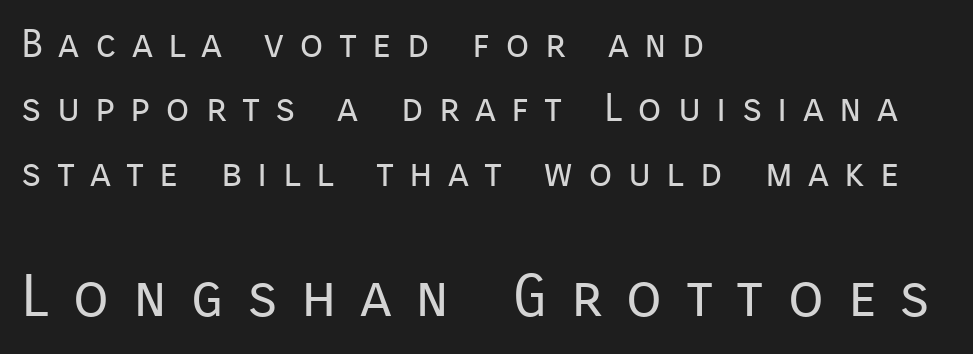
{"serif": "no", "italic": "no", "bold": "no", "weight": "regular", "width": "normal", "stroke_contrast": "low", "x_height": "medium", "monospaced": "no", "underline": "no", "align": "left", "line_spacing": "normal", "line_spacing_ratio": 1.65, "letter_spacing": "wide", "letter_spacing_em": 0.39, "larger_block": "second", "size_ratio": 1.51, "glyph_px": 59}
